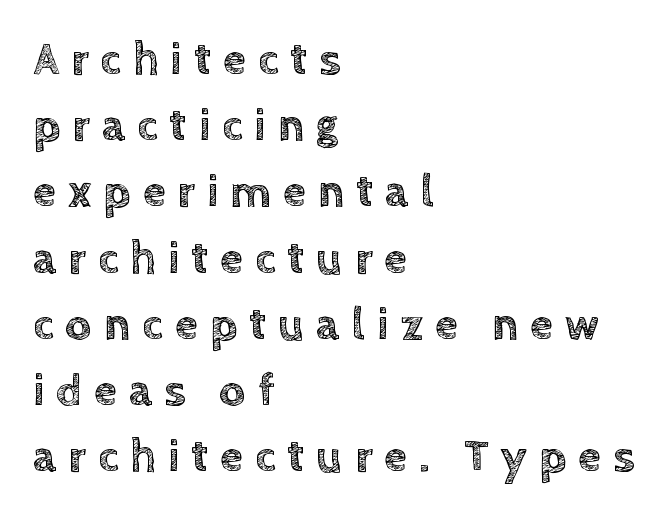
Q: Is the text italic (slanted)? A: No, it is upright.
Q: Is the text underlined? A: No.
Q: How is the paragraph aligned? A: Left-aligned.
Q: Is the spacing between letters normal or unusually wide? A: Unusually wide.
Q: Is the spacing between lines tight, normal or loose? A: Normal.
Q: Width (condensed, normal, or wide)? A: Normal.
Q: x-height? A: Large.
Q: Monospaced? A: No.
